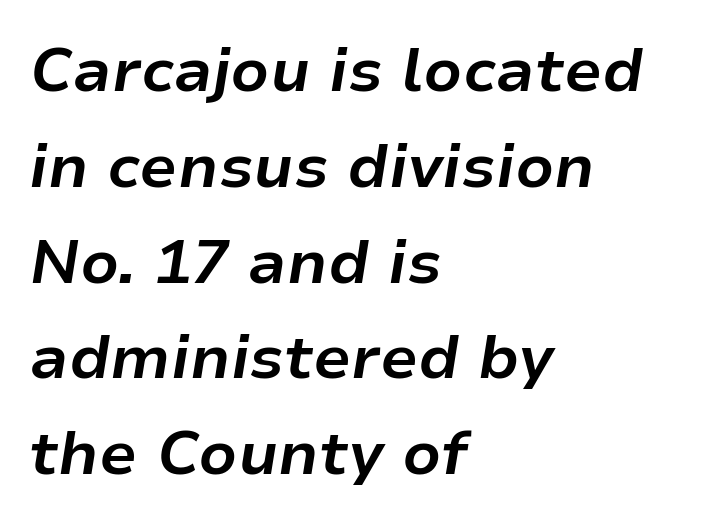
Left-aligned paragraph, ragged on the right. The type is set solid horizontally, with unmodified tracking. Evenly set lines give the paragraph a standard silhouette. Emphasis by weight is at full strength: bold.
